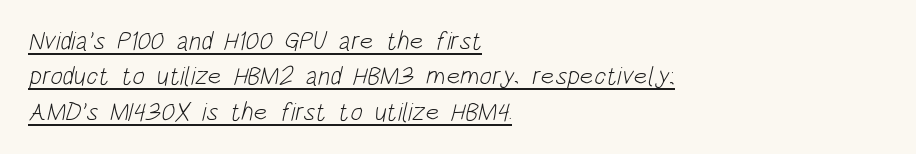
Q: Is the text bold? A: No.
Q: Is the text underlined? A: Yes.
Q: How is the paragraph aligned? A: Left-aligned.
Q: Is the spacing between letters normal or unusually wide? A: Normal.
Q: Is the spacing between lines tight, normal or loose? A: Normal.
